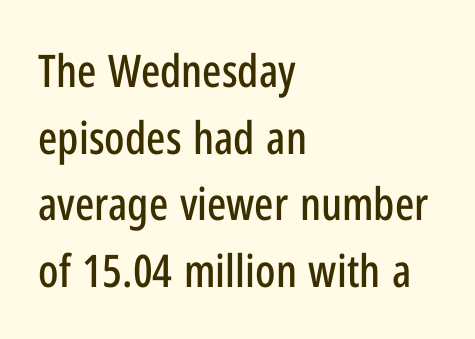
Q: Is the text italic (slanted)? A: No, it is upright.
Q: Is the typeface a serif or a sans-serif typeface? A: Sans-serif.
Q: Is the text underlined? A: No.
Q: How is the paragraph aligned? A: Left-aligned.
Q: Is the spacing between letters normal or unusually wide? A: Normal.
Q: Is the spacing between lines tight, normal or loose? A: Normal.
Q: Width (condensed, normal, or wide)? A: Condensed.
Q: Stroke contrast? A: Low.
Q: x-height? A: Medium.
Q: Monospaced? A: No.
